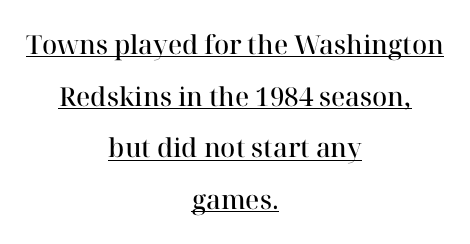
Line spacing here is loose. Ascenders rise straight up at ninety degrees. Check the space under the baseline: a stroke is drawn there. Does the weight exceed regular? Yes, but only to semibold. Glyph-to-glyph distance matches everyday printed text.
